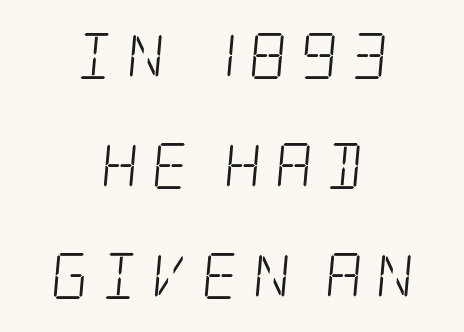
Airy leading. The tracking reads as deliberately expanded to a designer's eye. The font is comparable to plain body text, perhaps lighter. Visually the block forms a symmetrical silhouette, jagged on both flanks.
